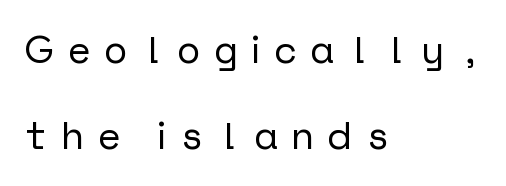
{"serif": "no", "italic": "no", "width": "normal", "stroke_contrast": "low", "x_height": "medium", "underline": "no", "align": "left", "line_spacing": "loose", "line_spacing_ratio": 2.21, "letter_spacing": "wide", "letter_spacing_em": 0.35, "glyph_px": 39}
